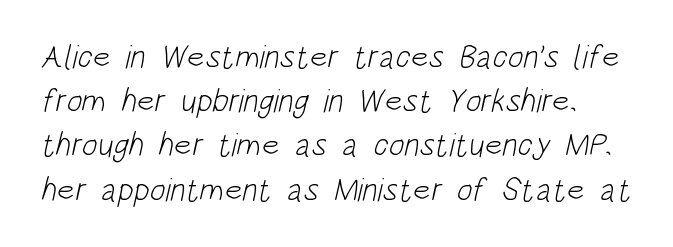
A typesetter would call this proportional, since set widths differ per character. The passage shown has conventional tracking throughout. Stems here are at most as thick as an everyday book face. A clean baseline with only descenders dipping below it.
